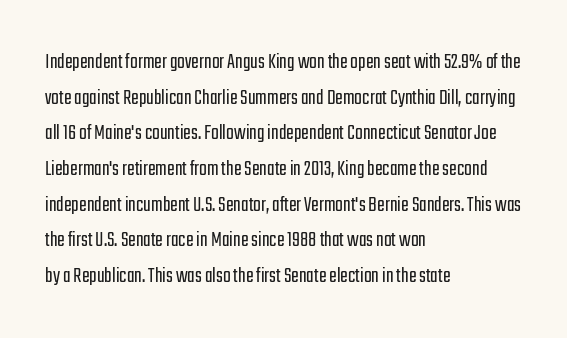
The image shows 23 px text type, upright; set left-aligned, normal line spacing (1.55x), normal letter spacing, not underlined.
